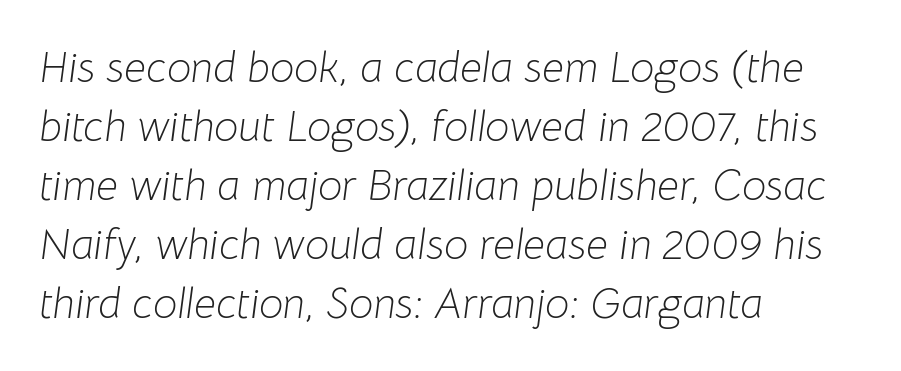
Q: Is the text bold? A: No.
Q: Is the text italic (slanted)? A: Yes, it leans right by about 8 degrees.
Q: Is the text underlined? A: No.
Q: How is the paragraph aligned? A: Left-aligned.
Q: Is the spacing between letters normal or unusually wide? A: Normal.
Q: Is the spacing between lines tight, normal or loose? A: Normal.
Q: Width (condensed, normal, or wide)? A: Normal.
Q: Stroke contrast? A: Low.
Q: x-height? A: Medium.
Q: Monospaced? A: No.
